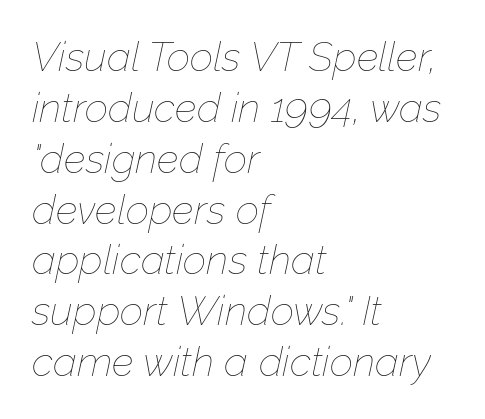
Q: Is the text bold? A: No.
Q: Is the text italic (slanted)? A: Yes, it leans right by about 12 degrees.
Q: Is the text underlined? A: No.
Q: How is the paragraph aligned? A: Left-aligned.
Q: Is the spacing between letters normal or unusually wide? A: Normal.
Q: Width (condensed, normal, or wide)? A: Normal.
Q: Stroke contrast? A: Low.
Q: x-height? A: Medium.
Q: Monospaced? A: No.
